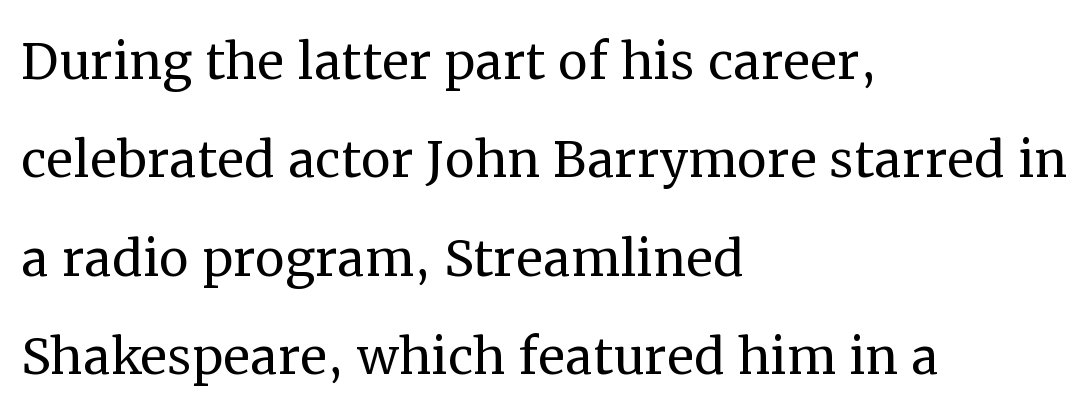
Q: Is the text bold? A: No.
Q: Is the text italic (slanted)? A: No, it is upright.
Q: Is the typeface a serif or a sans-serif typeface? A: Serif.
Q: Is the text underlined? A: No.
Q: How is the paragraph aligned? A: Left-aligned.
Q: Is the spacing between letters normal or unusually wide? A: Normal.
Q: Is the spacing between lines tight, normal or loose? A: Normal.
Q: Width (condensed, normal, or wide)? A: Normal.
Q: Stroke contrast? A: Medium.
Q: x-height? A: Medium.
Q: Monospaced? A: No.
